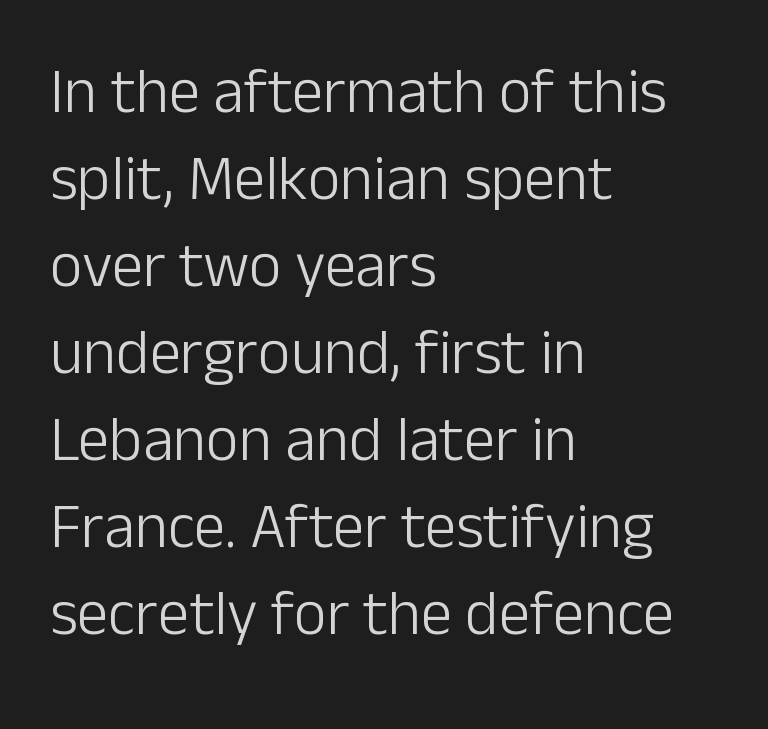
Q: Is the text bold? A: No.
Q: Is the text italic (slanted)? A: No, it is upright.
Q: Is the typeface a serif or a sans-serif typeface? A: Sans-serif.
Q: Is the text underlined? A: No.
Q: How is the paragraph aligned? A: Left-aligned.
Q: Is the spacing between letters normal or unusually wide? A: Normal.
Q: Is the spacing between lines tight, normal or loose? A: Normal.
Q: Width (condensed, normal, or wide)? A: Normal.
Q: Stroke contrast? A: Low.
Q: x-height? A: Medium.
Q: Monospaced? A: No.
